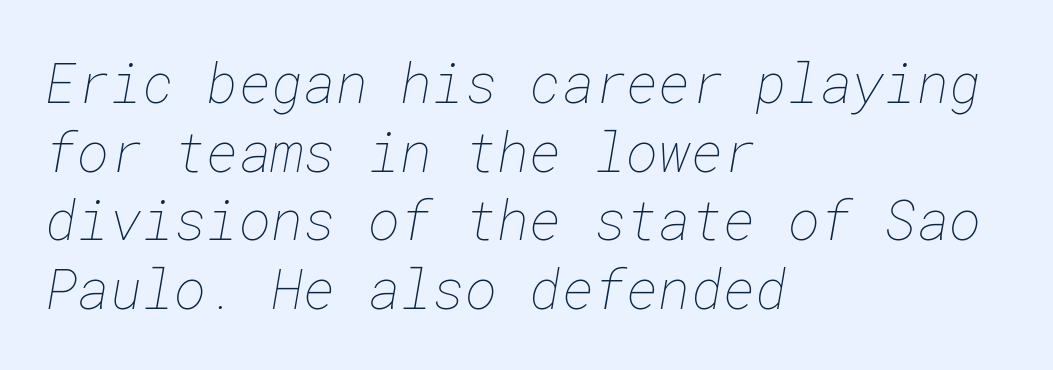
{"bold": "no", "weight": "thin", "width": "normal", "stroke_contrast": "low", "x_height": "medium", "underline": "no", "align": "left", "line_spacing": "normal", "line_spacing_ratio": 1.25, "letter_spacing": "normal", "letter_spacing_em": 0.0, "glyph_px": 55}
